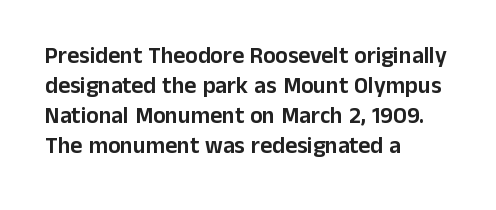
{"italic": "no", "underline": "no", "align": "left", "line_spacing": "normal", "line_spacing_ratio": 1.31, "letter_spacing": "normal", "letter_spacing_em": 0.0, "glyph_px": 23}
